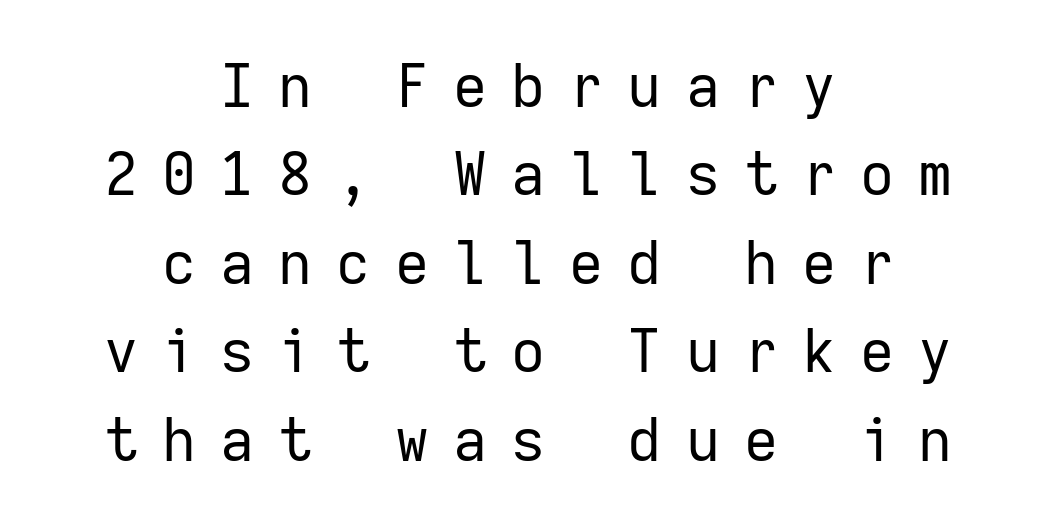
{"serif": "no", "italic": "no", "bold": "no", "weight": "regular", "width": "normal", "stroke_contrast": "low", "x_height": "medium", "monospaced": "yes", "underline": "no", "align": "center", "line_spacing": "normal", "line_spacing_ratio": 1.5, "letter_spacing": "wide", "letter_spacing_em": 0.41, "glyph_px": 59}
